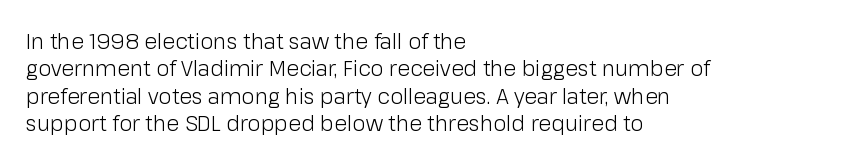
Reading down the block, your eye returns to a fixed left position each line. The weight tops out at a normal text grade. Interline gaps are of average width in this sample. The letters sit at their default tracking, neither squeezed nor spread.
